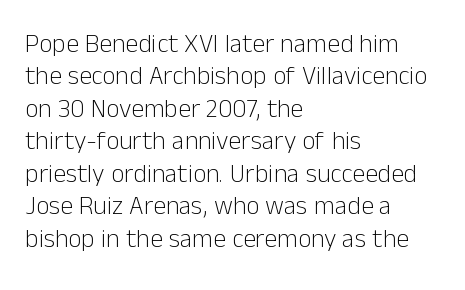
Line spacing here is normal. Nobody touched the tracking dial on this one. Quick note: underline off. Designer's note — italics off, roman on. The lines are quadded left.
